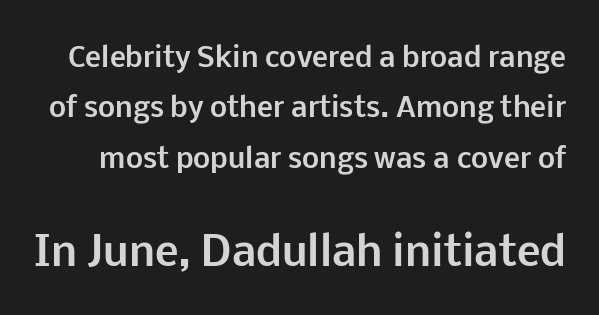
The image shows 40 px bold sans-serif type, upright; set line spacing 1.87x, normal letter spacing, not underlined; the second (bottom) block is 1.48x larger; low stroke contrast and a medium x-height.
